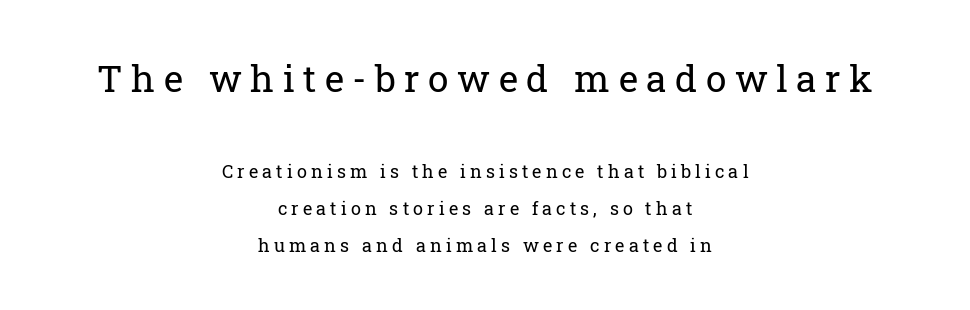
Q: Is the text bold? A: No.
Q: Is the text italic (slanted)? A: No, it is upright.
Q: Is the typeface a serif or a sans-serif typeface? A: Serif.
Q: Is the text underlined? A: No.
Q: How is the paragraph aligned? A: Centered.
Q: Is the spacing between letters normal or unusually wide? A: Unusually wide.
Q: Is the spacing between lines tight, normal or loose? A: Loose.
Q: Which block of text is set in a larger size, the first (top) or the second (bottom)? A: The first (top) one.
Q: Width (condensed, normal, or wide)? A: Normal.
Q: Stroke contrast? A: Low.
Q: x-height? A: Medium.
Q: Monospaced? A: No.
